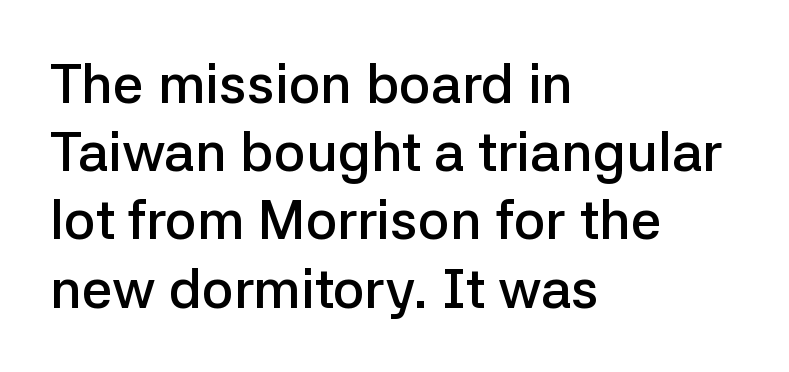
{"serif": "no", "italic": "no", "bold": "semi", "weight": "semibold", "width": "normal", "stroke_contrast": "low", "x_height": "medium", "monospaced": "no", "underline": "no", "align": "left", "line_spacing_ratio": 1.24, "letter_spacing": "normal", "letter_spacing_em": 0.0, "glyph_px": 55}
